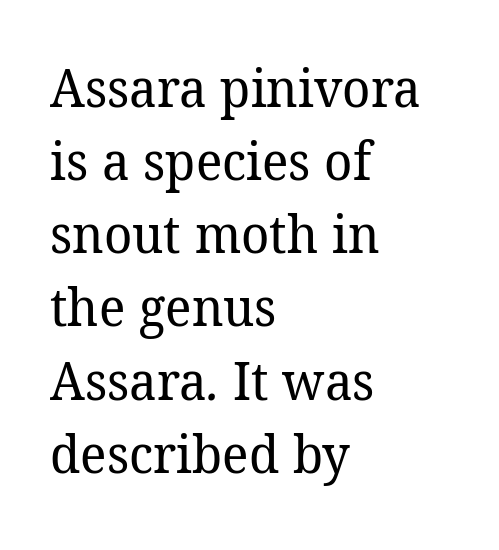
The image shows 53 px regular-weight serif type; set left-aligned, normal line spacing (1.38x), normal letter spacing, not underlined; low stroke contrast and a medium x-height.
